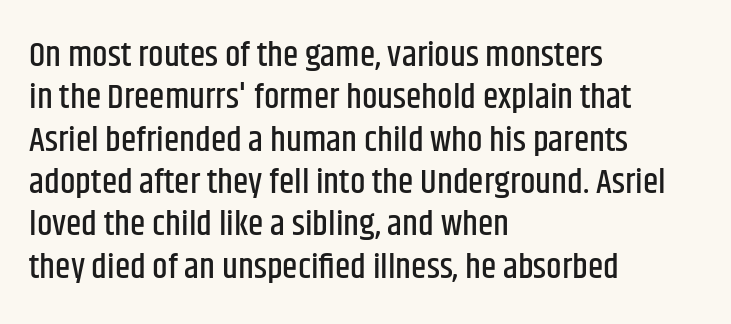
{"serif": "no", "italic": "no", "width": "condensed", "stroke_contrast": "low", "x_height": "large", "monospaced": "no", "underline": "no", "align": "left", "line_spacing_ratio": 1.21, "letter_spacing": "normal", "letter_spacing_em": 0.0, "glyph_px": 35}
